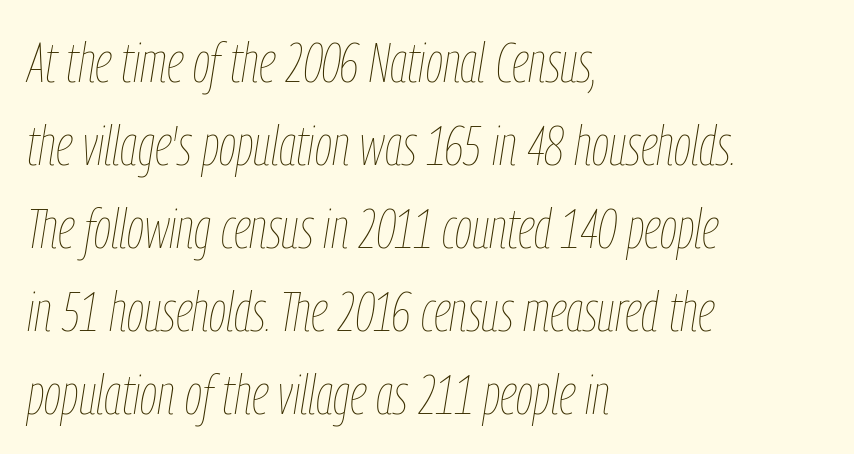
Q: Is the text bold? A: No.
Q: Is the text italic (slanted)? A: Yes, it leans right by about 9 degrees.
Q: Is the text underlined? A: No.
Q: How is the paragraph aligned? A: Left-aligned.
Q: Is the spacing between letters normal or unusually wide? A: Normal.
Q: Is the spacing between lines tight, normal or loose? A: Normal.
Q: Width (condensed, normal, or wide)? A: Condensed.
Q: Stroke contrast? A: Low.
Q: x-height? A: Medium.
Q: Monospaced? A: No.
